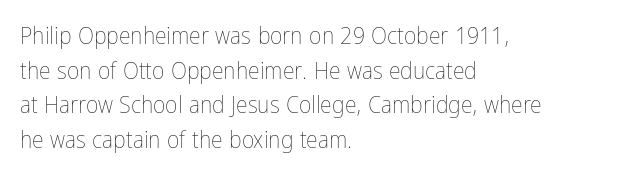
Regarding leading, the lines here are spaced in the standard way. The letters look calm and open, with moderate or lighter stems. Layout note: lines flush left. The rendering keeps characters at their native spacing. The lettering stays uniformly vertical, giving the passage a roman look. Underline: absent.
